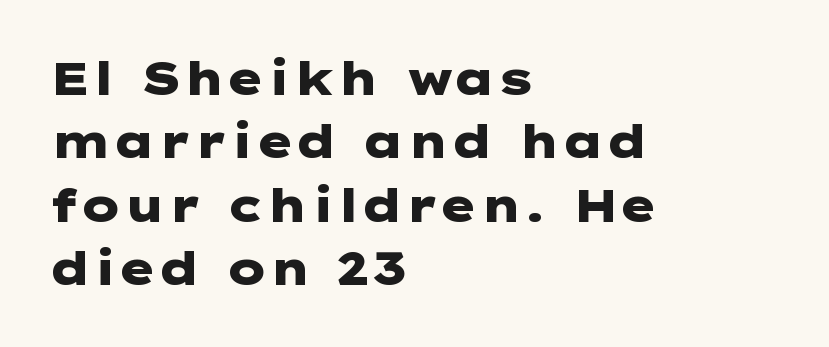
{"serif": "no", "italic": "no", "bold": "yes", "weight": "heavy", "width": "wide", "stroke_contrast": "low", "x_height": "medium", "underline": "no", "align": "left", "line_spacing": "normal", "line_spacing_ratio": 1.38, "letter_spacing": "normal", "letter_spacing_em": 0.0, "glyph_px": 46}
